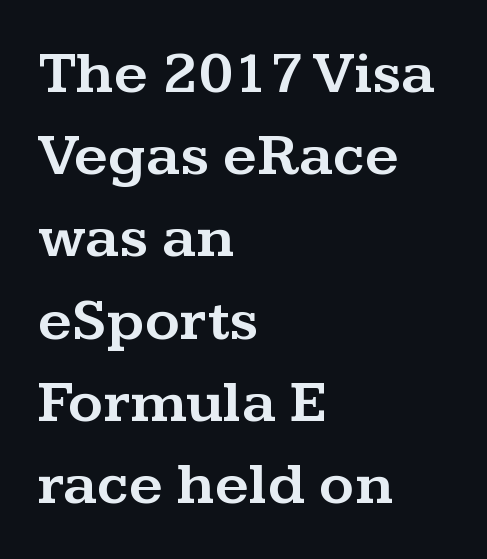
{"serif": "yes", "italic": "no", "width": "wide", "stroke_contrast": "medium", "x_height": "medium", "monospaced": "no", "underline": "no", "align": "left", "line_spacing": "normal", "line_spacing_ratio": 1.37, "letter_spacing": "normal", "letter_spacing_em": 0.0, "glyph_px": 60}
